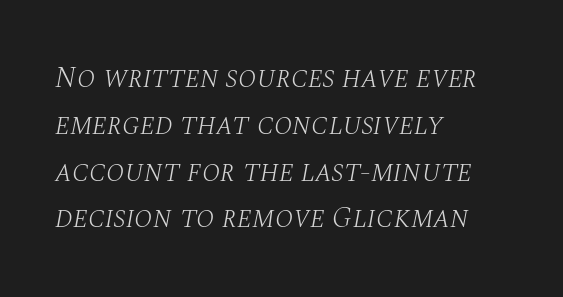
The image shows 30 px light serif type, italic (leaning right); set left-aligned, normal line spacing (1.56x), normal letter spacing, not underlined; medium stroke contrast and a large x-height.
